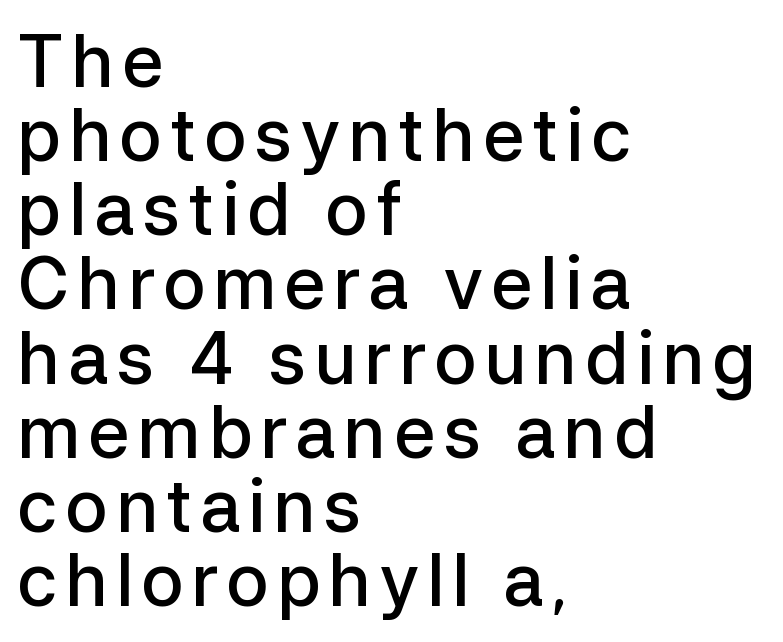
The image shows 72 px semibold sans-serif type, upright; set left-aligned, tight line spacing (1.03x), not underlined; low stroke contrast and a medium x-height.
